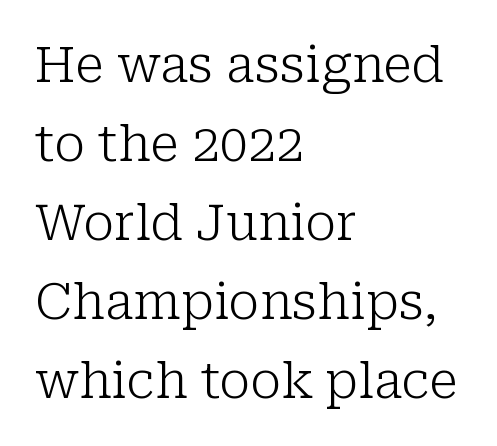
These glyphs show unthickened strokes, regular width or finer. The letters stand upright; this is a roman face. Each letter keeps its own natural width here, so spacing adapts to shape. The line-height multiplier appears to be the usual default. The paragraph has a hard left edge and a soft right edge. What stands out about the letter spacing? Nothing — it is the standard amount.
